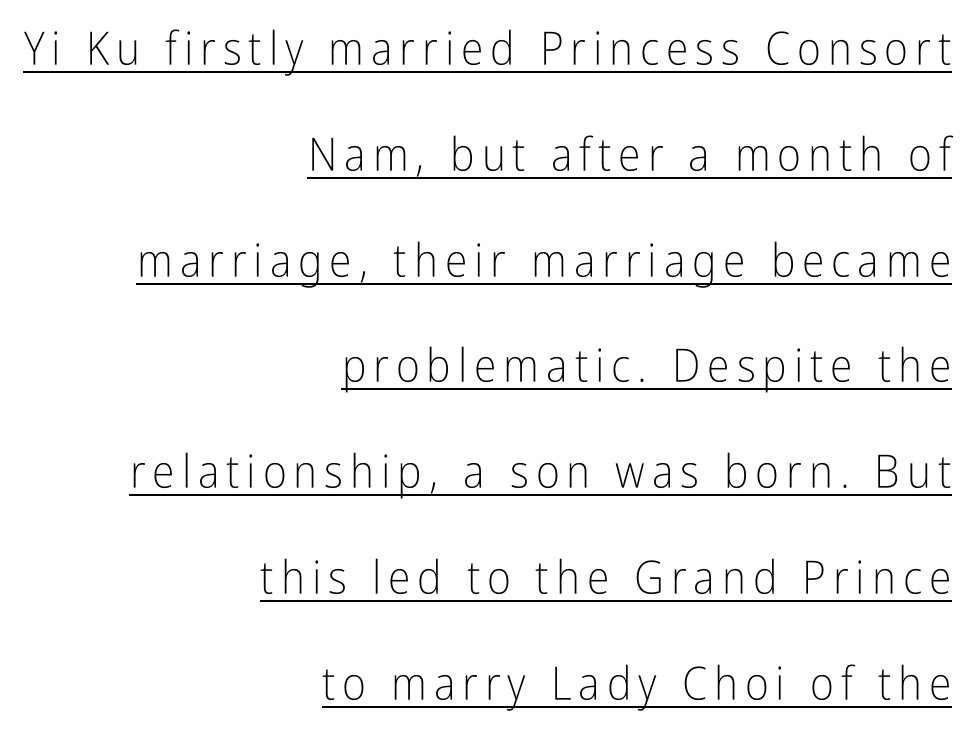
The image shows 46 px light, condensed sans-serif type, upright; set right-aligned, loose line spacing (2.3x), underlined; low stroke contrast and a medium x-height.
